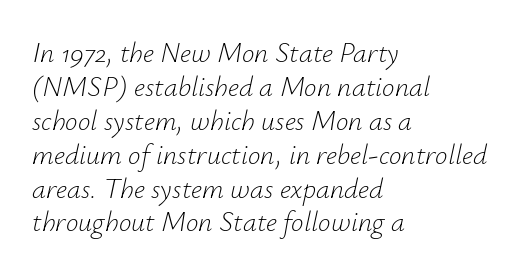
The image shows 28 px light type, italic (leaning right); set left-aligned, line spacing 1.21x, normal letter spacing, not underlined; low stroke contrast and a small x-height.
